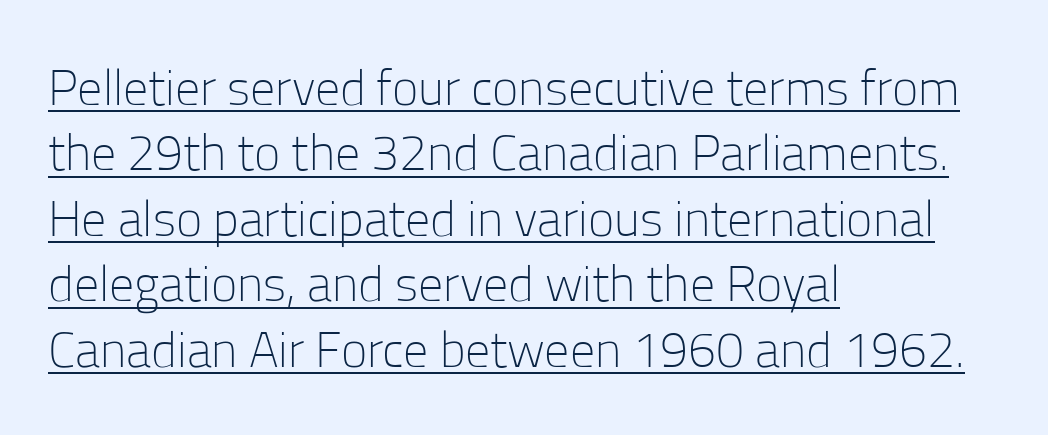
Q: Is the text bold? A: No.
Q: Is the text italic (slanted)? A: No, it is upright.
Q: Is the typeface a serif or a sans-serif typeface? A: Sans-serif.
Q: Is the text underlined? A: Yes.
Q: How is the paragraph aligned? A: Left-aligned.
Q: Is the spacing between letters normal or unusually wide? A: Normal.
Q: Is the spacing between lines tight, normal or loose? A: Normal.
Q: Width (condensed, normal, or wide)? A: Normal.
Q: Stroke contrast? A: Low.
Q: x-height? A: Medium.
Q: Monospaced? A: No.
